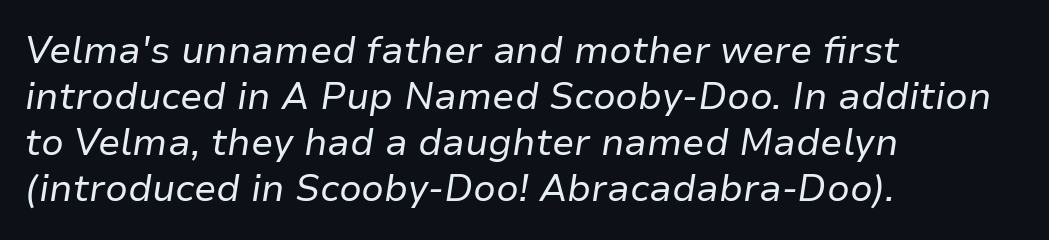
A light-to-regular cut is what we see here. Honestly, there is no underline to notice here at all. Emphasis-style slanted type is in use. No extra tracking has been applied to these lines. Note the varied advance widths — an 'i' is clearly narrower than an 'm'.
